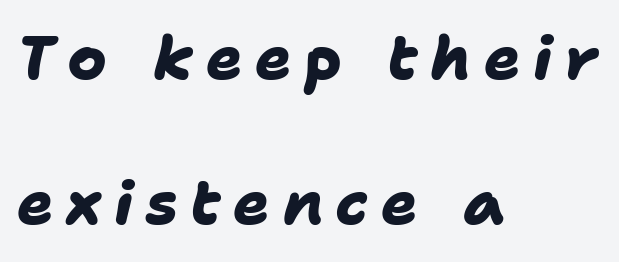
This is heavy type, rendered in bold. Unlike a traditional serif, this face leaves its strokes unadorned. The rendering uses a large line-height, opening up the rows. The passage shown has open, widely tracked lettering throughout. The rendering uses natural spacing where letterforms have individual widths. The rendering anchors every line to the left-hand side.
